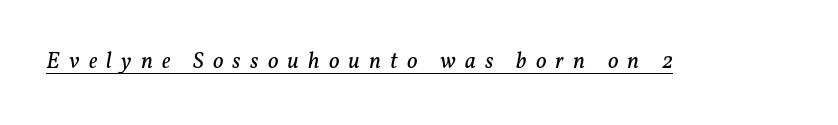
Q: Is the text bold? A: No.
Q: Is the text italic (slanted)? A: Yes, it leans right by about 11 degrees.
Q: Is the text underlined? A: Yes.
Q: Is the spacing between letters normal or unusually wide? A: Unusually wide.
